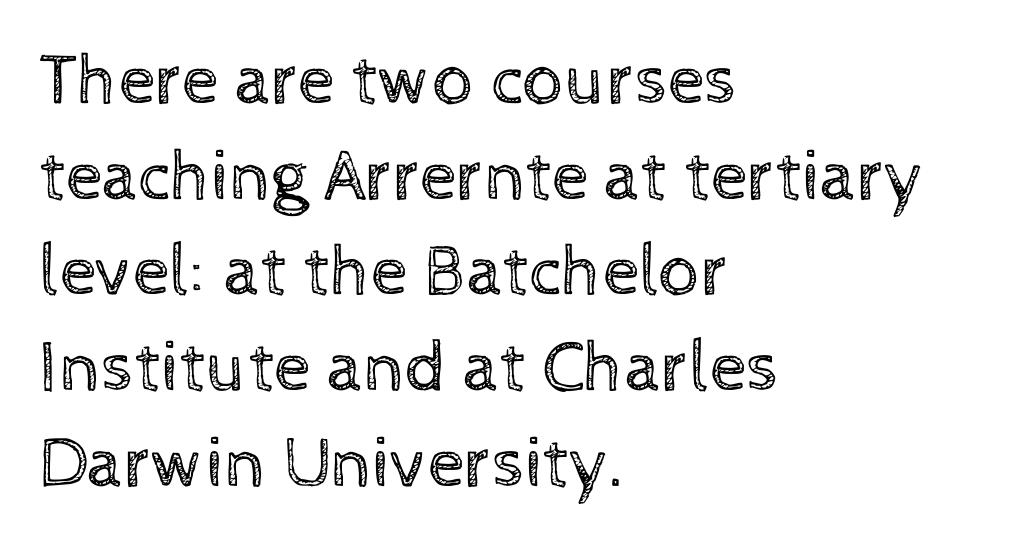
The image shows 73 px regular-weight type, upright; set left-aligned, normal line spacing (1.31x), normal letter spacing, not underlined; a medium x-height.
